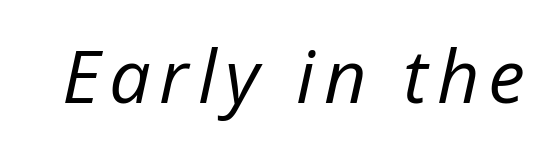
Q: Is the text bold? A: No.
Q: Is the text italic (slanted)? A: Yes, it leans right by about 12 degrees.
Q: Is the text underlined? A: No.
Q: Width (condensed, normal, or wide)? A: Normal.
Q: Stroke contrast? A: Low.
Q: x-height? A: Medium.
Q: Monospaced? A: No.
